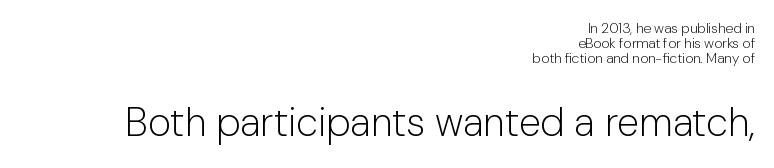
Q: Is the text bold? A: No.
Q: Is the text italic (slanted)? A: No, it is upright.
Q: Is the typeface a serif or a sans-serif typeface? A: Sans-serif.
Q: Is the text underlined? A: No.
Q: How is the paragraph aligned? A: Right-aligned.
Q: Is the spacing between letters normal or unusually wide? A: Normal.
Q: Is the spacing between lines tight, normal or loose? A: Tight.
Q: Which block of text is set in a larger size, the first (top) or the second (bottom)? A: The second (bottom) one.
Q: Width (condensed, normal, or wide)? A: Normal.
Q: Stroke contrast? A: Low.
Q: x-height? A: Medium.
Q: Monospaced? A: No.
